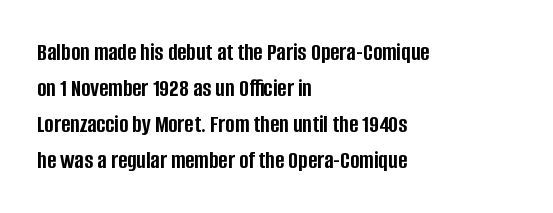
The image shows 25 px bold type, upright; set left-aligned, normal line spacing (1.44x), normal letter spacing, not underlined.
